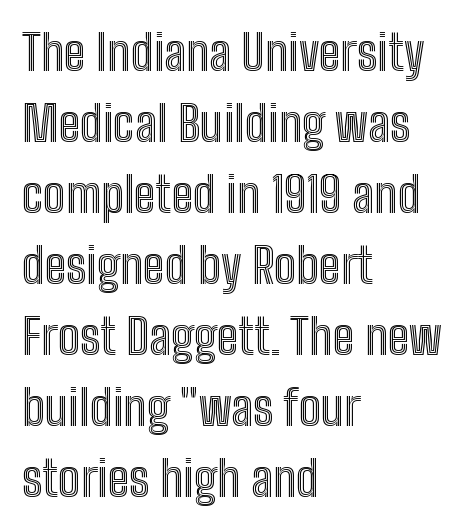
The image shows 49 px condensed type, upright; set left-aligned, normal line spacing (1.45x), normal letter spacing, not underlined; a medium x-height.
